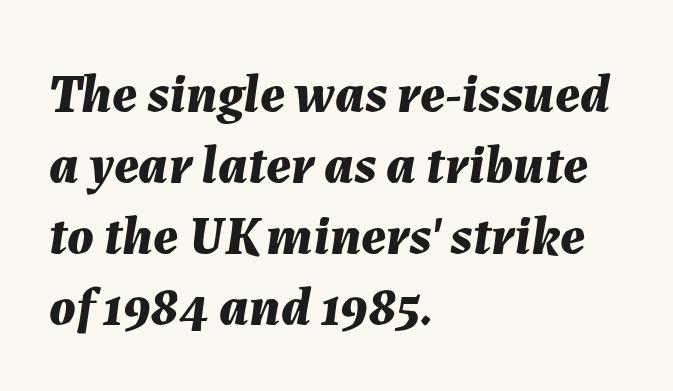
These lines are set flush left with a ragged right edge. Nobody drew a line under any word here. Do the characters align in a grid? No, the font is proportional. Pretty heavy lettering here — definitely bold. The lettering tilts uniformly, giving the passage an italic look. Each new line begins a customary step beneath the previous one.
